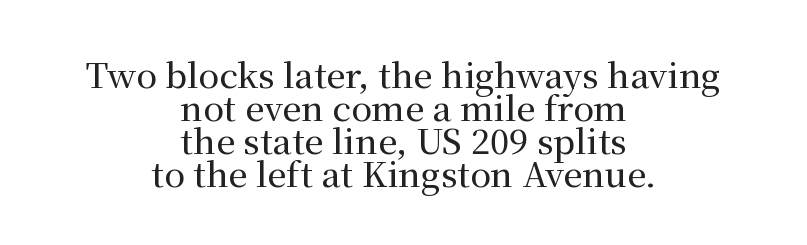
Q: Is the text italic (slanted)? A: No, it is upright.
Q: Is the typeface a serif or a sans-serif typeface? A: Serif.
Q: Is the text underlined? A: No.
Q: How is the paragraph aligned? A: Centered.
Q: Is the spacing between letters normal or unusually wide? A: Normal.
Q: Is the spacing between lines tight, normal or loose? A: Tight.
Q: Width (condensed, normal, or wide)? A: Normal.
Q: Stroke contrast? A: Medium.
Q: x-height? A: Medium.
Q: Monospaced? A: No.
